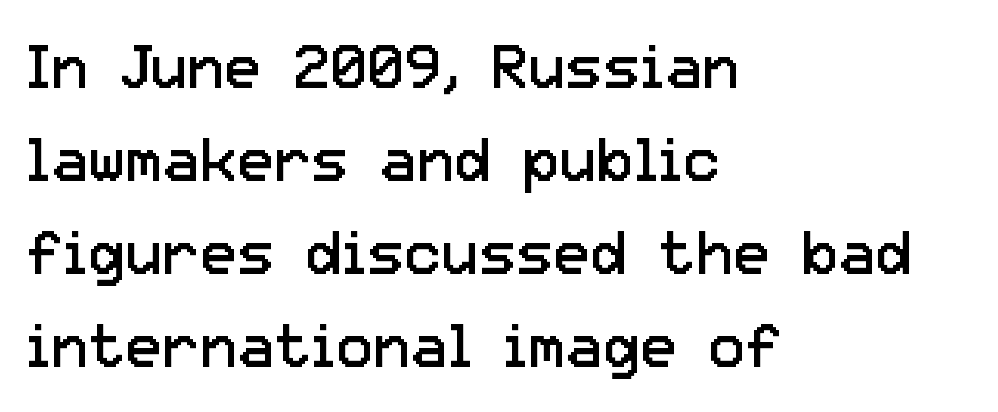
The image shows 62 px regular-weight sans-serif type, upright; set left-aligned, normal line spacing (1.5x), normal letter spacing, not underlined; low stroke contrast and a medium x-height.
